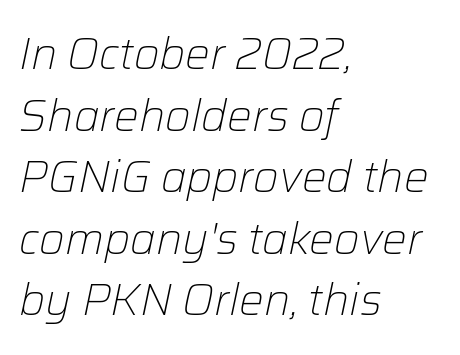
Q: Is the text bold? A: No.
Q: Is the text italic (slanted)? A: Yes, it leans right by about 12 degrees.
Q: Is the text underlined? A: No.
Q: How is the paragraph aligned? A: Left-aligned.
Q: Is the spacing between letters normal or unusually wide? A: Normal.
Q: Is the spacing between lines tight, normal or loose? A: Normal.
Q: Width (condensed, normal, or wide)? A: Normal.
Q: Stroke contrast? A: Low.
Q: x-height? A: Medium.
Q: Monospaced? A: No.
